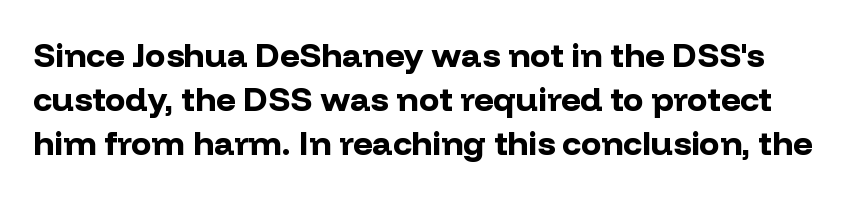
The image shows 34 px bold sans-serif type, upright; set normal line spacing (1.29x), normal letter spacing, not underlined; low stroke contrast and a medium x-height.
